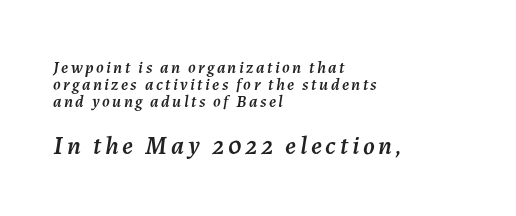
Block two is the big one; block one sits smaller above it. The words here are not underlined. Is the block centered? No — it sits flush against the left margin. Does the leading feel generous? Not at all — it's pinched. When letters slant like this, we call the style italic.
